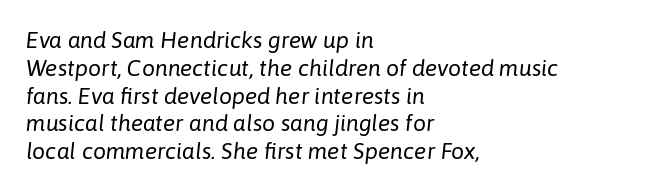
Q: Is the text bold? A: No.
Q: Is the text italic (slanted)? A: Yes, it leans right by about 6 degrees.
Q: Is the text underlined? A: No.
Q: How is the paragraph aligned? A: Left-aligned.
Q: Is the spacing between letters normal or unusually wide? A: Normal.
